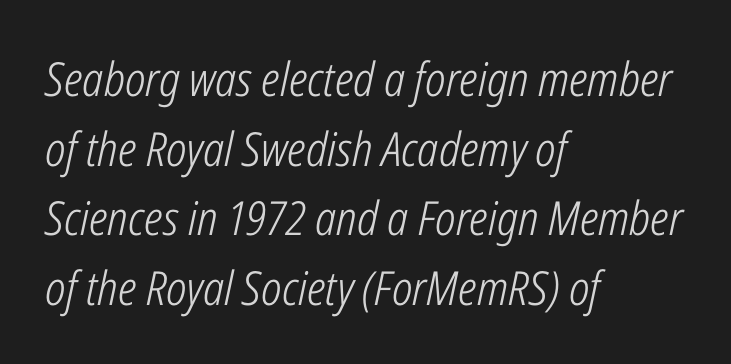
The image shows 47 px light, condensed type, italic (leaning right); set left-aligned, normal line spacing (1.48x), normal letter spacing, not underlined; low stroke contrast and a medium x-height.
